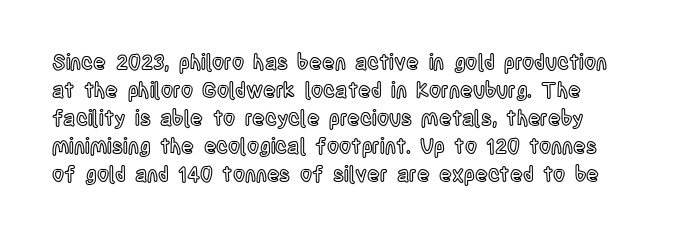
How are the letters spaced? Ordinarily, with no added tracking. The gap between lines stays unmarked. In terms of leading, this rendering sits right in the middle. Italic? Not at all — the glyphs are vertical.
